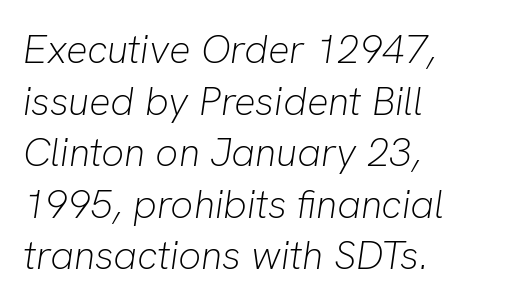
{"italic": "yes", "lean": "right", "slant_degrees": 8, "bold": "no", "weight": "light", "width": "normal", "stroke_contrast": "low", "x_height": "medium", "monospaced": "no", "underline": "no", "align": "left", "line_spacing": "normal", "line_spacing_ratio": 1.29, "letter_spacing": "normal", "letter_spacing_em": 0.0, "glyph_px": 40}
